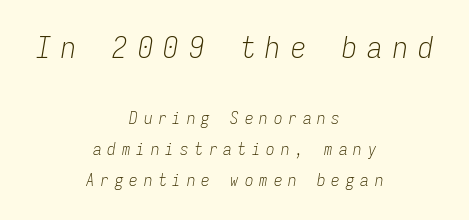
{"italic": "yes", "lean": "right", "slant_degrees": 9, "bold": "no", "weight": "light", "width": "condensed", "stroke_contrast": "low", "x_height": "medium", "monospaced": "yes", "underline": "no", "align": "center", "line_spacing_ratio": 1.81, "letter_spacing": "wide", "letter_spacing_em": 0.35, "larger_block": "first", "size_ratio": 1.76, "glyph_px": 30}
